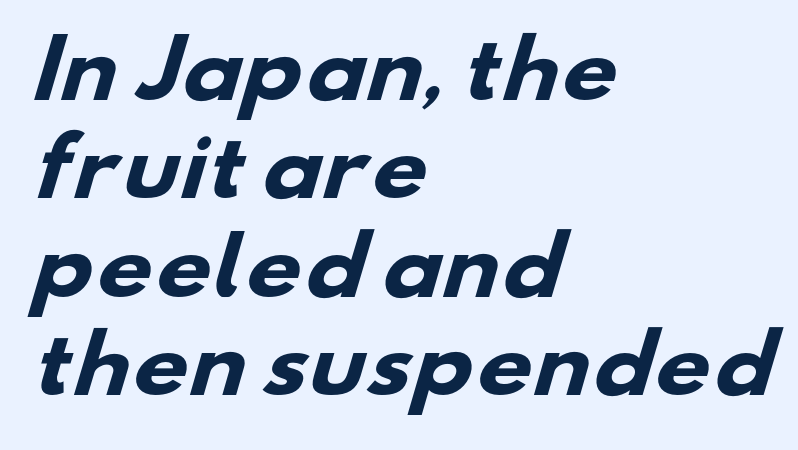
{"serif": "no", "bold": "yes", "weight": "heavy", "width": "wide", "stroke_contrast": "low", "x_height": "small", "monospaced": "no", "underline": "no", "align": "left", "line_spacing": "normal", "line_spacing_ratio": 1.26, "letter_spacing": "normal", "letter_spacing_em": 0.0, "glyph_px": 78}
